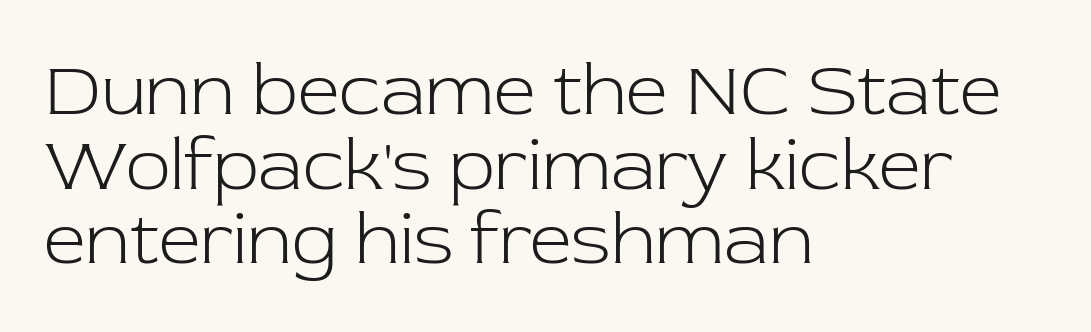
Each letter keeps its own natural width here, so spacing adapts to shape. The cut favours lightness, reaching ordinary text weight at its darkest. Vertical spacing — tight. These lines keep a tight, regular rhythm from letter to letter. You can tell from the footed stems that serif type was used.
